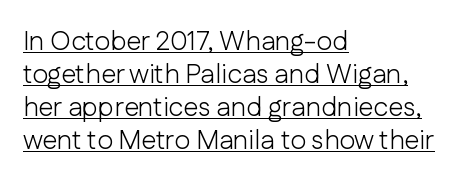
Q: Is the text bold? A: No.
Q: Is the text italic (slanted)? A: No, it is upright.
Q: Is the text underlined? A: Yes.
Q: How is the paragraph aligned? A: Left-aligned.
Q: Is the spacing between letters normal or unusually wide? A: Normal.
